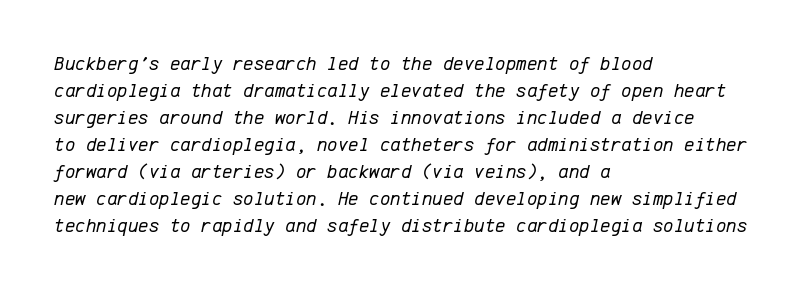
{"italic": "yes", "lean": "right", "slant_degrees": 12, "bold": "no", "underline": "no", "align": "left", "line_spacing": "normal", "line_spacing_ratio": 1.35, "letter_spacing": "normal", "letter_spacing_em": 0.0, "glyph_px": 20}
